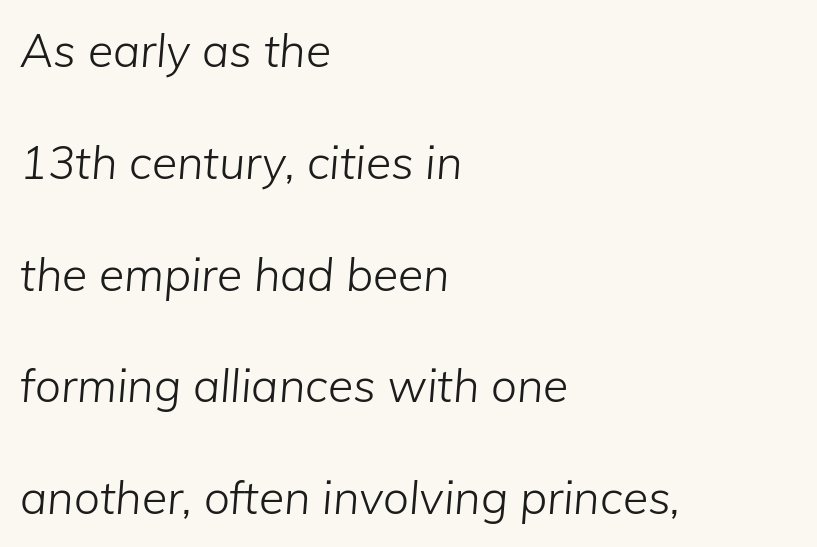
A clean baseline with only descenders dipping below it. Think of a printed novel: that variable character pitch is what you see here. The compositor pushed each line to the left boundary. Inter-character spacing is left at the font's built-in metrics. The passage shown is not bold in any degree. These lines stand farther apart than default settings would place them.
